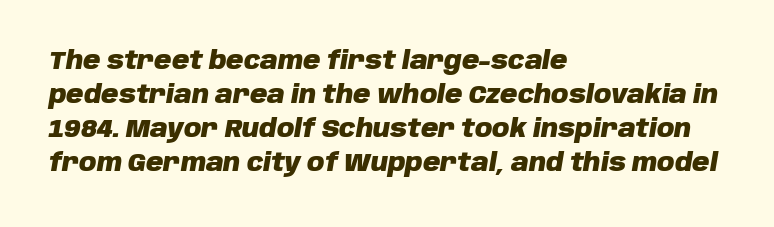
The image shows 24 px bold type, italic (leaning right); set left-aligned, normal line spacing (1.42x), normal letter spacing, not underlined.
